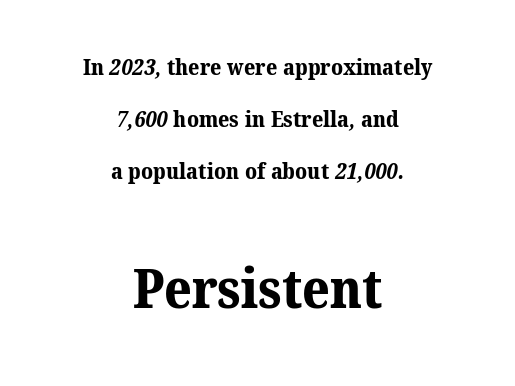
Has an underline been added? It has not. Whoever set this made the second block the dominant, larger element. Compared with an ordinary text face, these strokes are far heavier — a full bold. Students, note that the glyphs here touch the page at normal intervals. The designer went with a serif here, giving each stem small feet.
